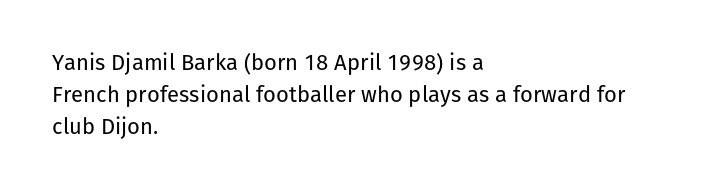
Weight: in the light-to-regular range. These lines keep a tight, regular rhythm from letter to letter. Any mark beneath the type? The region is blank. Left-aligned paragraph, ragged on the right. If you drew a line through each stem, it would be perfectly vertical. Honestly, the row spacing looks completely unremarkable.
